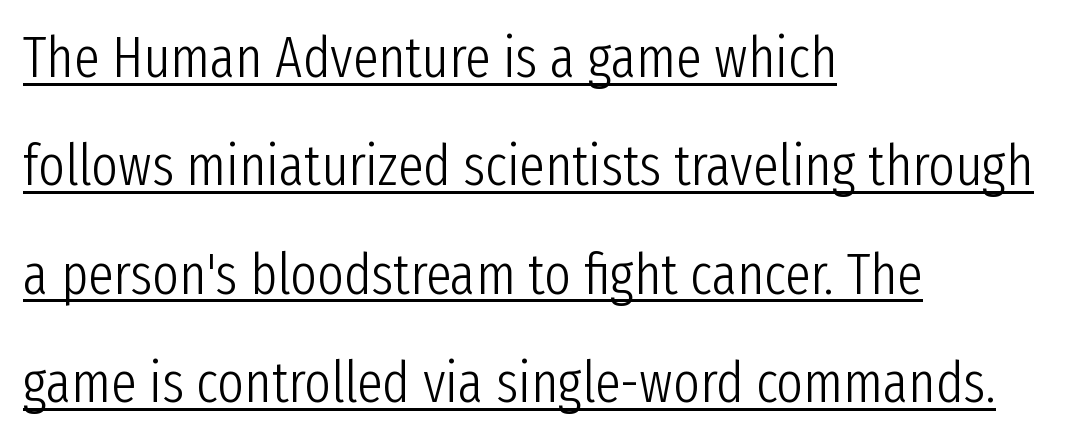
Students, note that the glyphs here touch the page at normal intervals. The paragraph has a hard left edge and a soft right edge. Does the leading feel generous? Absolutely, it's lavish. The lettering is marked with a stroke running underneath it. It's the straight-up-and-down kind of type.
